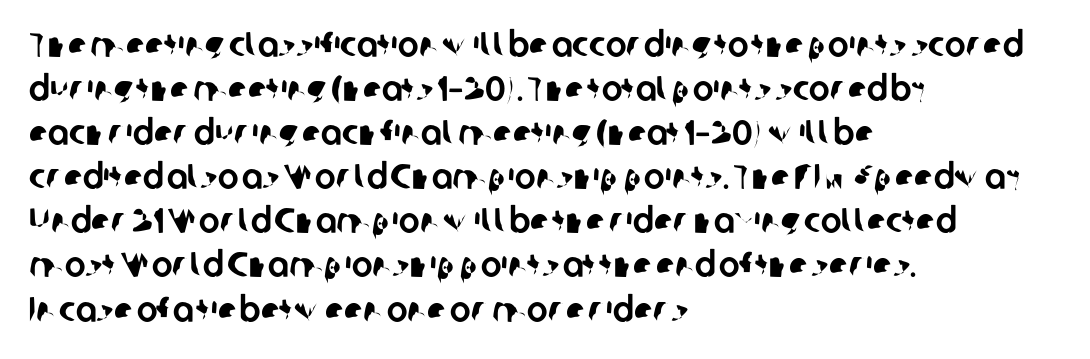
The image shows 35 px sans-serif type; set left-aligned, normal line spacing (1.26x), normal letter spacing, not underlined; low stroke contrast and a medium x-height.
